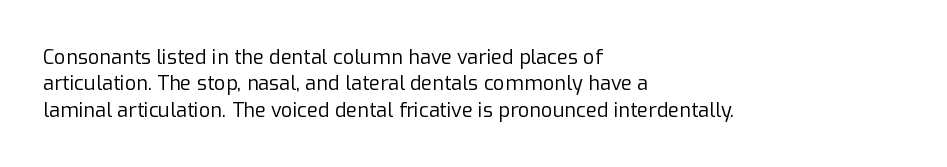
Q: Is the text bold? A: No.
Q: Is the text italic (slanted)? A: No, it is upright.
Q: Is the text underlined? A: No.
Q: How is the paragraph aligned? A: Left-aligned.
Q: Is the spacing between letters normal or unusually wide? A: Normal.
Q: Is the spacing between lines tight, normal or loose? A: Normal.
